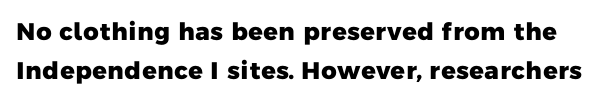
The image shows 24 px bold type; set normal line spacing (1.63x), normal letter spacing, not underlined.
